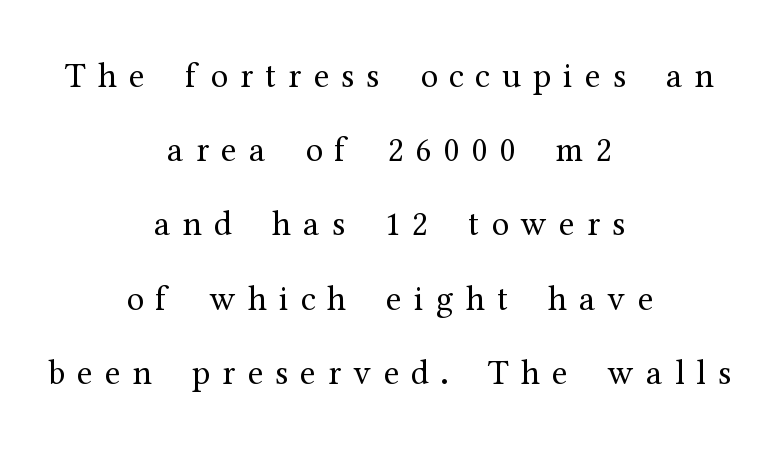
Q: Is the text bold? A: No.
Q: Is the text italic (slanted)? A: No, it is upright.
Q: Is the typeface a serif or a sans-serif typeface? A: Serif.
Q: Is the text underlined? A: No.
Q: How is the paragraph aligned? A: Centered.
Q: Is the spacing between letters normal or unusually wide? A: Unusually wide.
Q: Is the spacing between lines tight, normal or loose? A: Loose.
Q: Width (condensed, normal, or wide)? A: Normal.
Q: Stroke contrast? A: Medium.
Q: x-height? A: Medium.
Q: Monospaced? A: No.
